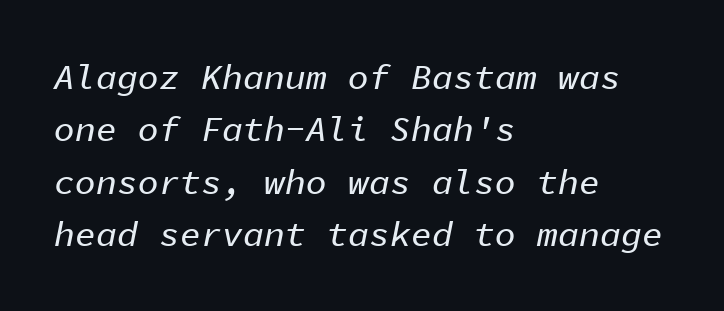
{"italic": "yes", "lean": "right", "slant_degrees": 11, "width": "normal", "stroke_contrast": "low", "x_height": "medium", "monospaced": "yes", "underline": "no", "align": "left", "line_spacing": "normal", "line_spacing_ratio": 1.5, "letter_spacing": "normal", "letter_spacing_em": 0.0, "glyph_px": 35}
